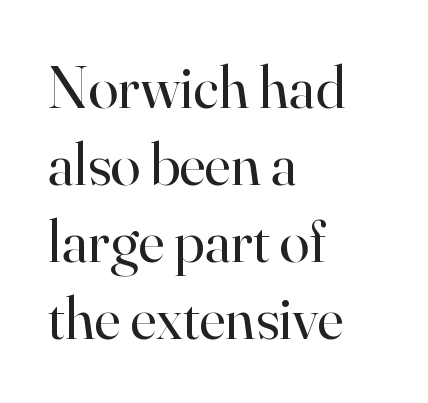
{"serif": "yes", "italic": "no", "bold": "no", "weight": "regular", "width": "normal", "stroke_contrast": "high", "x_height": "small", "monospaced": "no", "underline": "no", "align": "left", "line_spacing": "normal", "line_spacing_ratio": 1.26, "letter_spacing": "normal", "letter_spacing_em": 0.0, "glyph_px": 61}
